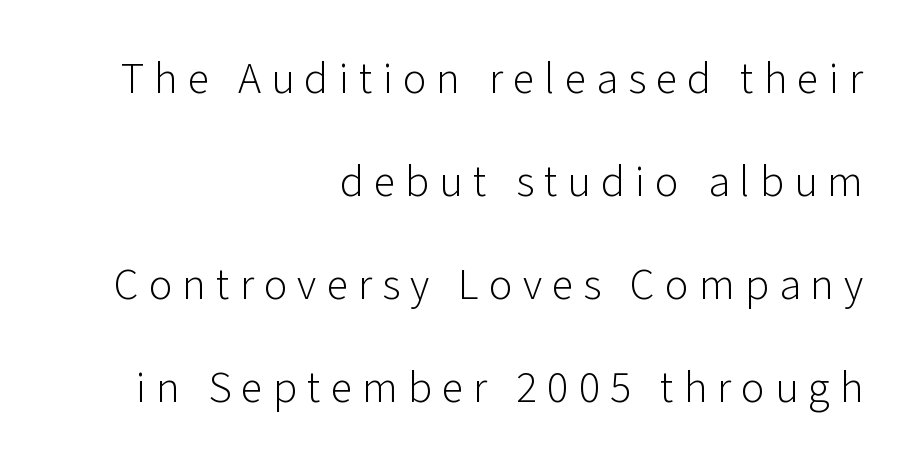
Descenders hang freely into open space. What's the leading like? Stretched, with rows far apart. The passage is arranged like a letterhead date or caption credit — flush right. Spacing verdict: proportional, widths tailored to each character. Each word looks stretched out because of the extra space between its letters.
